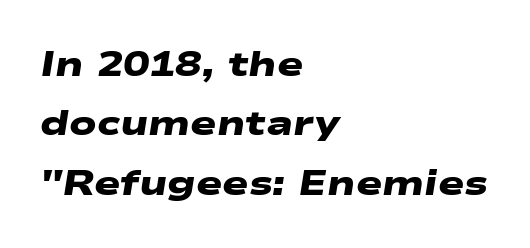
The image shows 35 px heavy, wide sans-serif type; set left-aligned, normal line spacing (1.7x), normal letter spacing, not underlined; low stroke contrast and a medium x-height.
